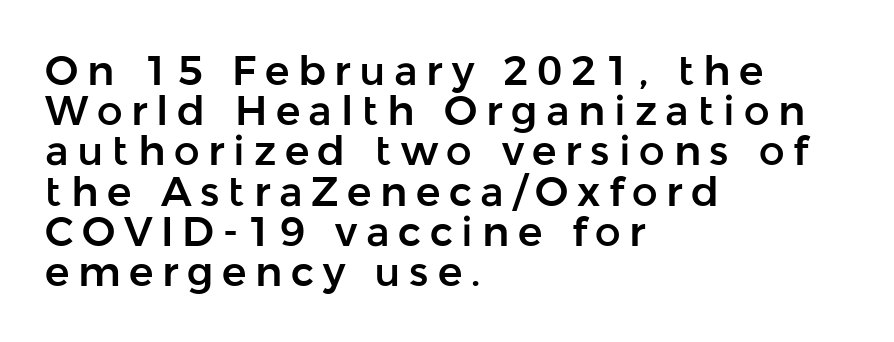
The line texture is sparse and dotted thanks to wide tracking. Just letters on the line, the space beneath them empty. Typographically, this falls in the sans-serif category. Leading: reduced. When letters stand straight like this, we call the style roman or upright. Horizontally, the lines are justified to the leading edge only.
